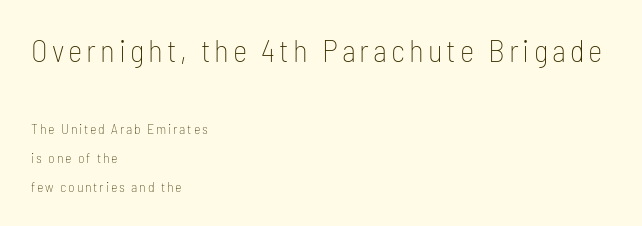
{"serif": "no", "italic": "no", "bold": "no", "weight": "thin", "width": "condensed", "stroke_contrast": "low", "x_height": "medium", "monospaced": "no", "underline": "no", "align": "left", "line_spacing": "loose", "line_spacing_ratio": 2.07, "larger_block": "first", "size_ratio": 2.21, "glyph_px": 31}
